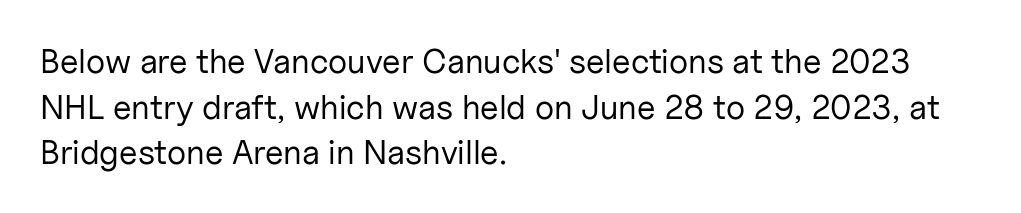
{"serif": "no", "italic": "no", "bold": "no", "weight": "regular", "width": "normal", "stroke_contrast": "low", "x_height": "medium", "monospaced": "no", "underline": "no", "align": "left", "line_spacing": "normal", "line_spacing_ratio": 1.34, "letter_spacing": "normal", "letter_spacing_em": 0.0, "glyph_px": 34}
